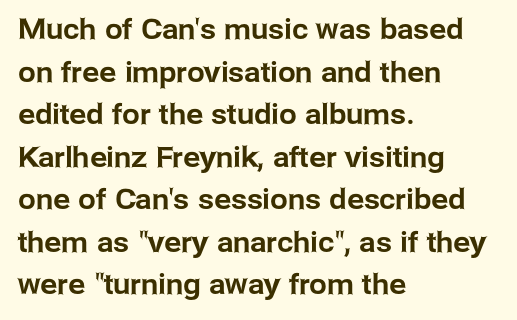
The image shows 28 px sans-serif type, upright; set left-aligned, normal line spacing (1.52x), normal letter spacing, not underlined; low stroke contrast and a medium x-height.
